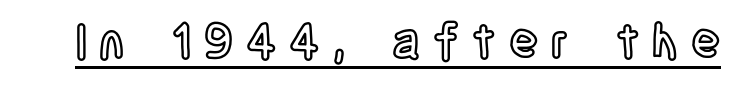
The image shows 48 px condensed type, upright; set unusually wide letter spacing (+0.27 em), underlined; a large x-height.
